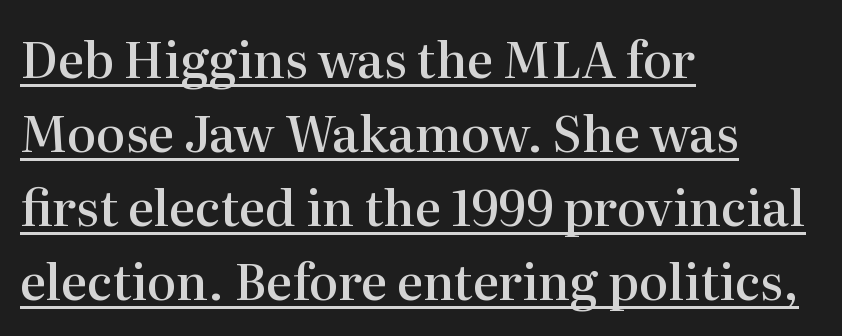
Notice the strokes are somewhat thickened but not fully heavy: this is a semibold. Every row of glyphs begins at an identical x-position on the left. Do the letters lean? They stand straight. The rendered words wear a rule along their underside. Glyph-to-glyph distance matches everyday printed text. Type style note: has serifs.
